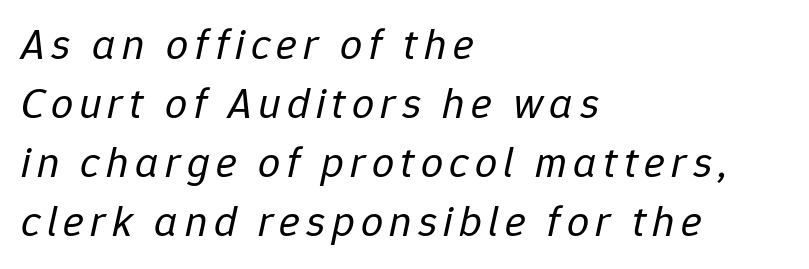
Q: Is the text bold? A: No.
Q: Is the text italic (slanted)? A: Yes, it leans right by about 12 degrees.
Q: Is the text underlined? A: No.
Q: How is the paragraph aligned? A: Left-aligned.
Q: Is the spacing between lines tight, normal or loose? A: Normal.
Q: Width (condensed, normal, or wide)? A: Normal.
Q: Stroke contrast? A: Low.
Q: x-height? A: Medium.
Q: Monospaced? A: No.
